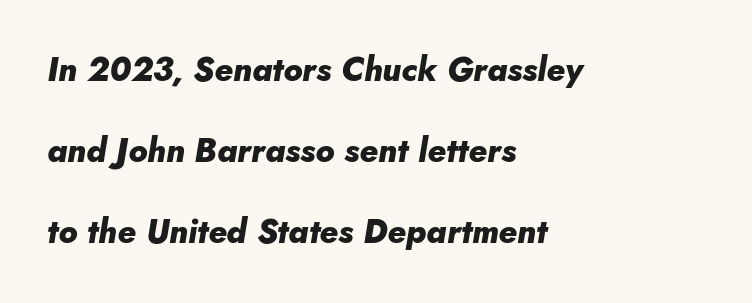
Do the characters align in a grid? No, the font is proportional. Its strokes are broad and dark, the hallmark of bold type. The line texture is even and compact thanks to regular tracking. Quick note: interline space is abundant. Is the type slanted? Yes — the strokes lean at a clear angle. The rag falls on the right side of this text block.
